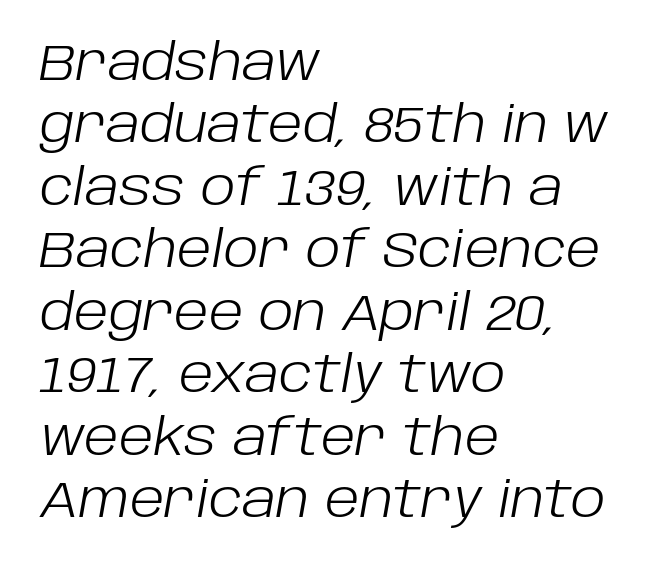
Q: Is the text bold? A: No.
Q: Is the text italic (slanted)? A: Yes, it leans right by about 10 degrees.
Q: Is the text underlined? A: No.
Q: How is the paragraph aligned? A: Left-aligned.
Q: Is the spacing between letters normal or unusually wide? A: Normal.
Q: Is the spacing between lines tight, normal or loose? A: Normal.
Q: Width (condensed, normal, or wide)? A: Normal.
Q: Stroke contrast? A: Low.
Q: x-height? A: Large.
Q: Monospaced? A: No.
